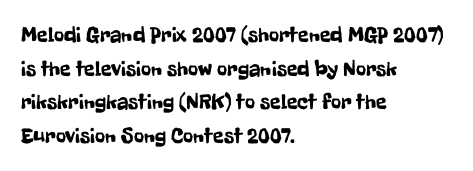
The image shows 22 px text type, upright; set left-aligned, normal line spacing (1.53x), normal letter spacing, not underlined.
